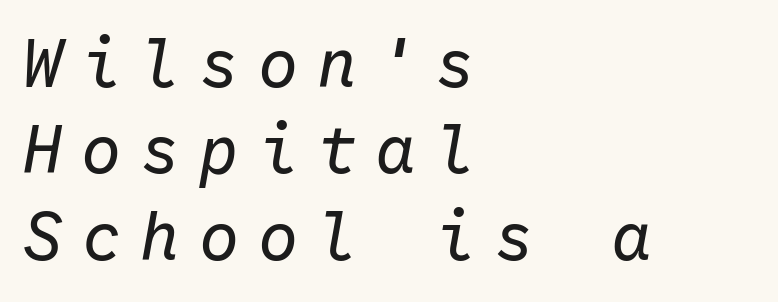
The image shows 67 px regular-weight type, italic (leaning right), monospaced; set left-aligned, normal line spacing (1.29x), unusually wide letter spacing (+0.28 em), not underlined; low stroke contrast and a medium x-height.
